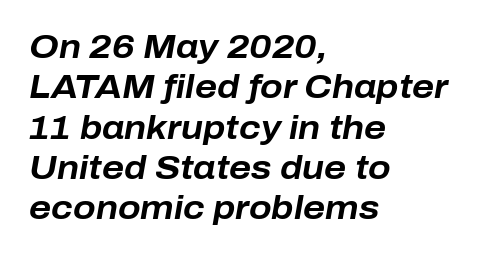
Unmarked baselines from the first word to the last. The passage shown is typed in a proportional face where columns would drift. These lines stack with their left ends in a neat column. The letterforms sit shoulder to shoulder at normal distance. Heft: maximum for text — a bold.
